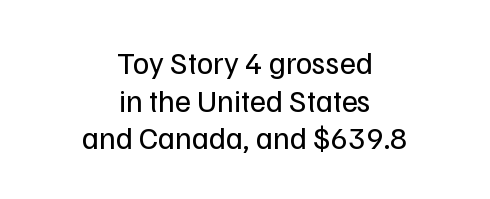
Q: Is the text bold? A: No.
Q: Is the text italic (slanted)? A: No, it is upright.
Q: Is the typeface a serif or a sans-serif typeface? A: Sans-serif.
Q: Is the text underlined? A: No.
Q: How is the paragraph aligned? A: Centered.
Q: Is the spacing between letters normal or unusually wide? A: Normal.
Q: Width (condensed, normal, or wide)? A: Normal.
Q: Stroke contrast? A: Low.
Q: x-height? A: Medium.
Q: Monospaced? A: No.
